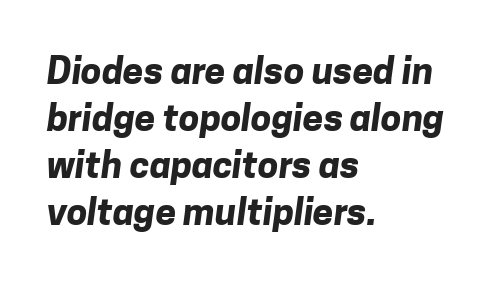
The image shows 37 px bold sans-serif type; set left-aligned, normal line spacing (1.27x), normal letter spacing, not underlined; low stroke contrast and a medium x-height.
